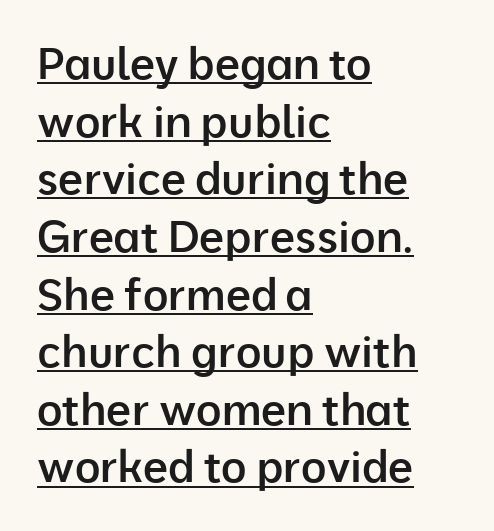
Q: Is the text bold? A: Semi-bold.
Q: Is the text italic (slanted)? A: No, it is upright.
Q: Is the typeface a serif or a sans-serif typeface? A: Sans-serif.
Q: Is the text underlined? A: Yes.
Q: How is the paragraph aligned? A: Left-aligned.
Q: Is the spacing between letters normal or unusually wide? A: Normal.
Q: Is the spacing between lines tight, normal or loose? A: Normal.
Q: Width (condensed, normal, or wide)? A: Normal.
Q: Stroke contrast? A: Low.
Q: x-height? A: Medium.
Q: Monospaced? A: No.
